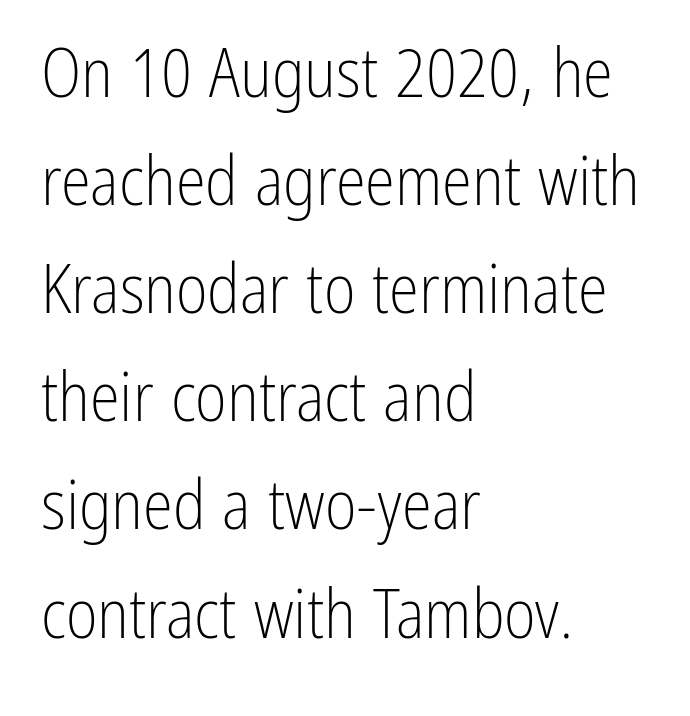
The type family on display is of the sans-serif kind. Inter-character spacing is left at the font's built-in metrics. Teacher's note: observe the even left margin — that is flush-left alignment. Is there any slant? The stems are plumb.
